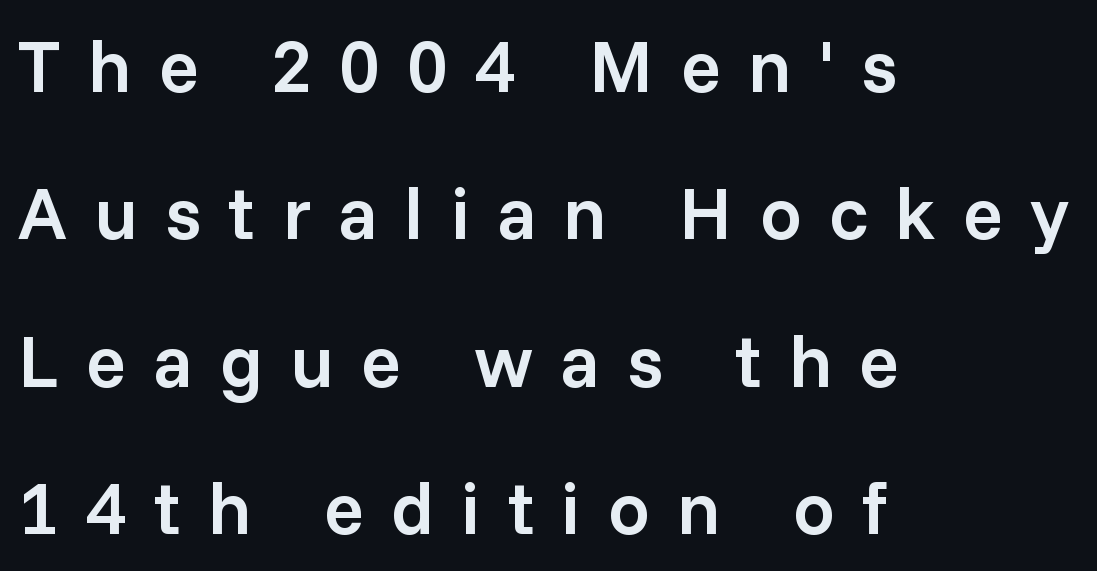
The image shows 74 px semibold sans-serif type, upright; set left-aligned, loose line spacing (1.99x), unusually wide letter spacing (+0.37 em), not underlined; low stroke contrast and a medium x-height.
